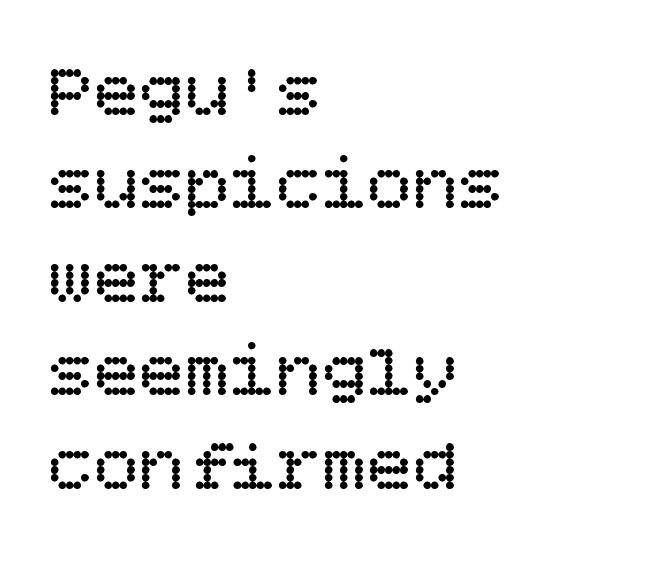
Q: Is the text bold? A: No.
Q: Is the text italic (slanted)? A: No, it is upright.
Q: Is the text underlined? A: No.
Q: How is the paragraph aligned? A: Left-aligned.
Q: Is the spacing between letters normal or unusually wide? A: Normal.
Q: Width (condensed, normal, or wide)? A: Normal.
Q: Stroke contrast? A: Low.
Q: x-height? A: Large.
